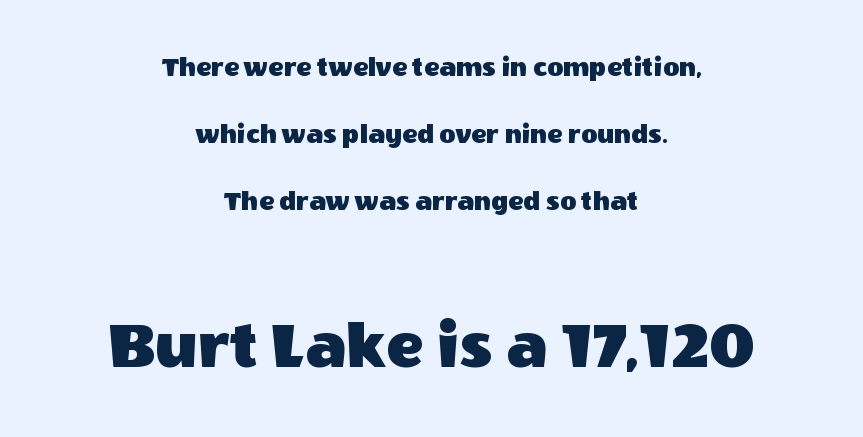
{"serif": "no", "italic": "no", "width": "normal", "x_height": "large", "monospaced": "no", "underline": "no", "align": "center", "line_spacing": "loose", "line_spacing_ratio": 2.4, "letter_spacing": "normal", "letter_spacing_em": 0.0, "larger_block": "second", "size_ratio": 2.46, "glyph_px": 69}
